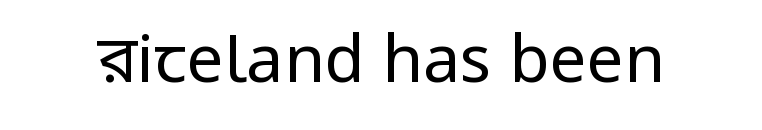
Q: Is the text bold? A: No.
Q: Is the text italic (slanted)? A: No, it is upright.
Q: Is the typeface a serif or a sans-serif typeface? A: Sans-serif.
Q: Is the text underlined? A: No.
Q: Is the spacing between letters normal or unusually wide? A: Normal.
Q: Width (condensed, normal, or wide)? A: Condensed.
Q: Stroke contrast? A: Low.
Q: x-height? A: Large.
Q: Monospaced? A: No.
